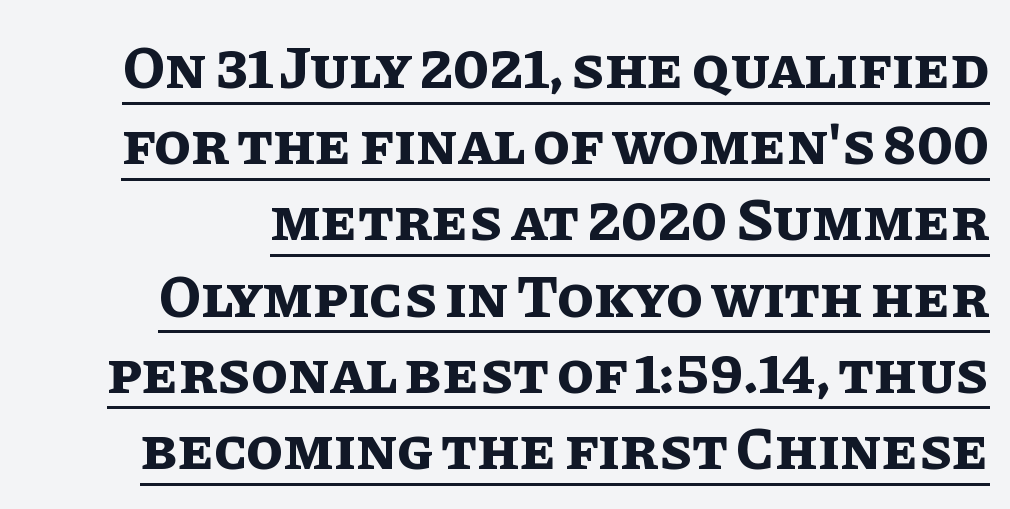
The image shows 60 px bold type, upright; set normal line spacing (1.27x), normal letter spacing, underlined; low stroke contrast and a large x-height.
